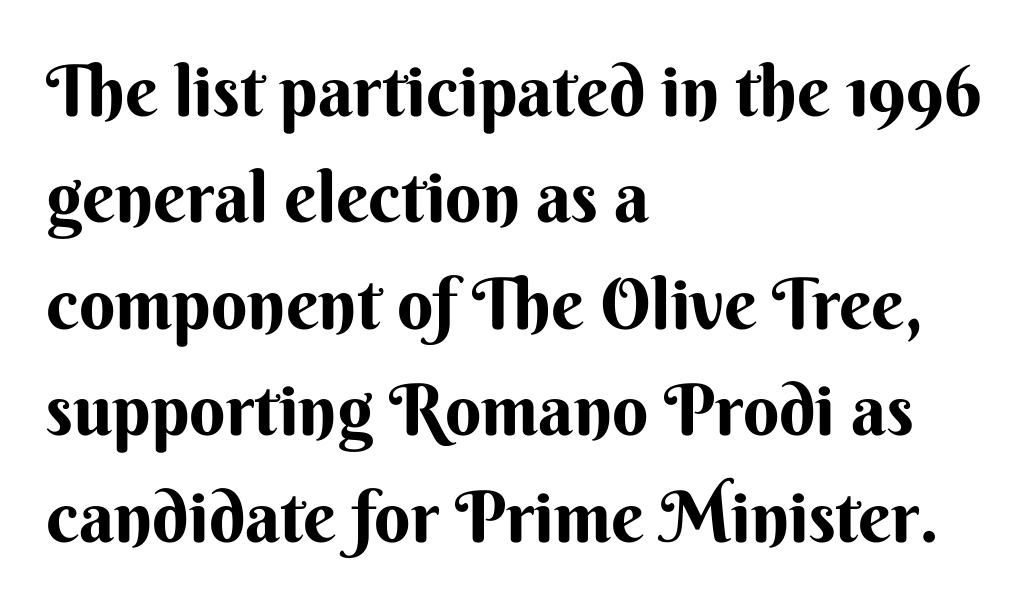
The image shows 71 px sans-serif type, upright; set left-aligned, normal line spacing (1.5x), normal letter spacing, not underlined; medium stroke contrast and a small x-height.
